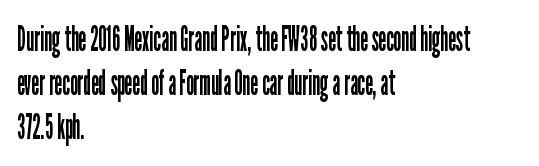
Q: Is the text bold? A: No.
Q: Is the text italic (slanted)? A: No, it is upright.
Q: Is the typeface a serif or a sans-serif typeface? A: Sans-serif.
Q: Is the text underlined? A: No.
Q: How is the paragraph aligned? A: Left-aligned.
Q: Is the spacing between letters normal or unusually wide? A: Normal.
Q: Is the spacing between lines tight, normal or loose? A: Normal.
Q: Width (condensed, normal, or wide)? A: Condensed.
Q: Stroke contrast? A: Low.
Q: x-height? A: Medium.
Q: Monospaced? A: No.
